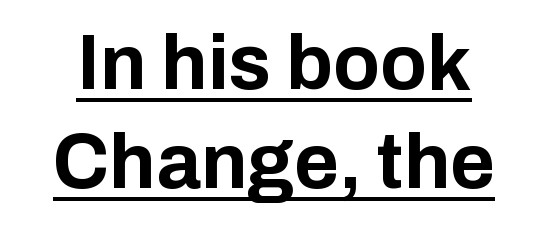
{"serif": "no", "italic": "no", "bold": "yes", "weight": "bold", "width": "normal", "stroke_contrast": "low", "x_height": "medium", "monospaced": "no", "underline": "yes", "line_spacing": "normal", "line_spacing_ratio": 1.29, "letter_spacing": "normal", "letter_spacing_em": 0.0, "glyph_px": 77}
